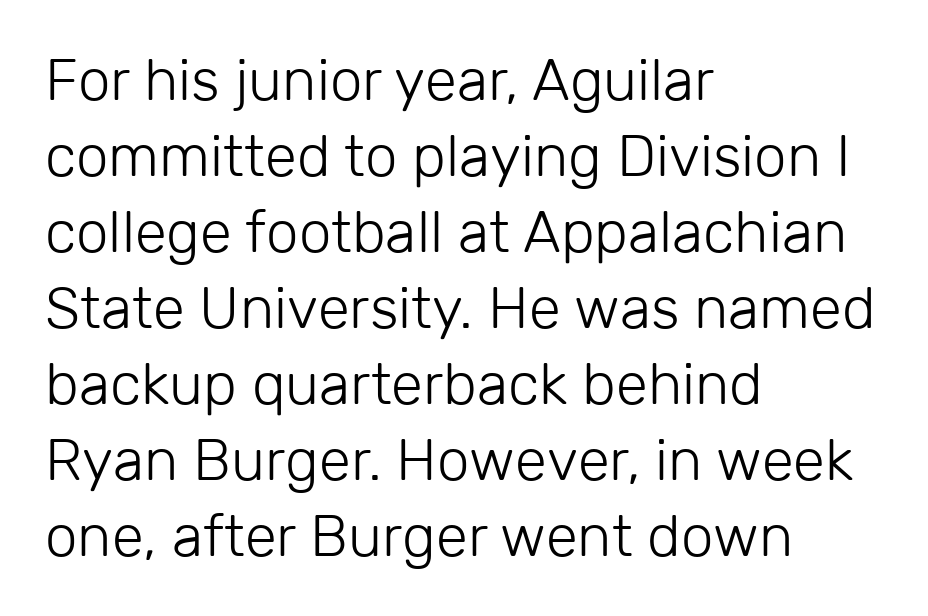
These lines are rendered in a variable-pitch font. The tracking reads as untouched default to a designer's eye. The gap between lines stays unmarked. Check where the strokes stop: nothing finishes them off — pure sans. Interline gaps are of average width in this sample.
